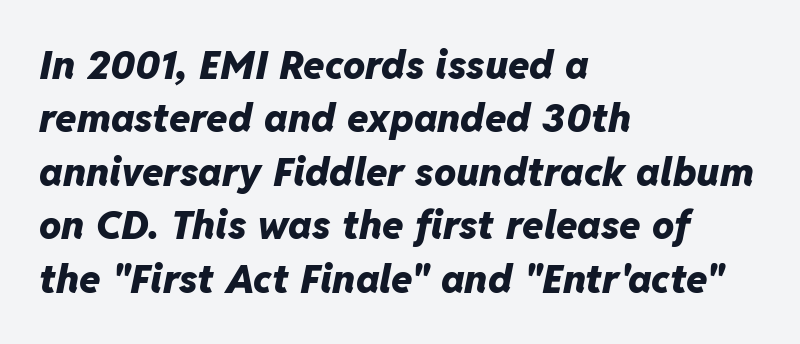
{"italic": "yes", "lean": "right", "slant_degrees": 11, "bold": "yes", "weight": "heavy", "width": "normal", "stroke_contrast": "low", "x_height": "medium", "monospaced": "no", "underline": "no", "align": "left", "line_spacing": "normal", "line_spacing_ratio": 1.37, "letter_spacing": "normal", "letter_spacing_em": 0.0, "glyph_px": 39}
